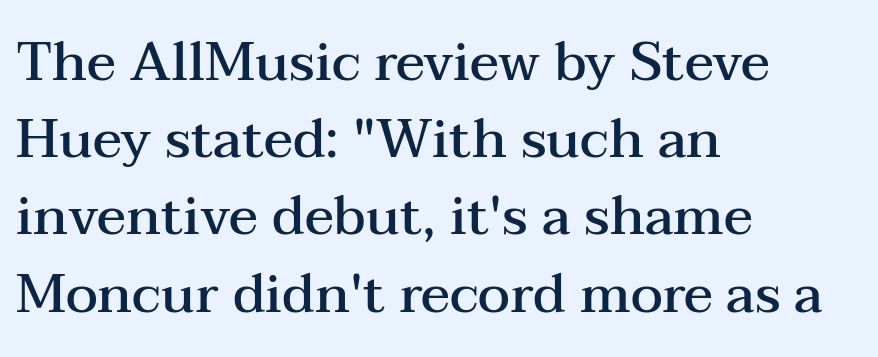
The image shows 54 px semibold, wide serif type, upright; set left-aligned, normal line spacing (1.43x), normal letter spacing, not underlined; medium stroke contrast and a medium x-height.
